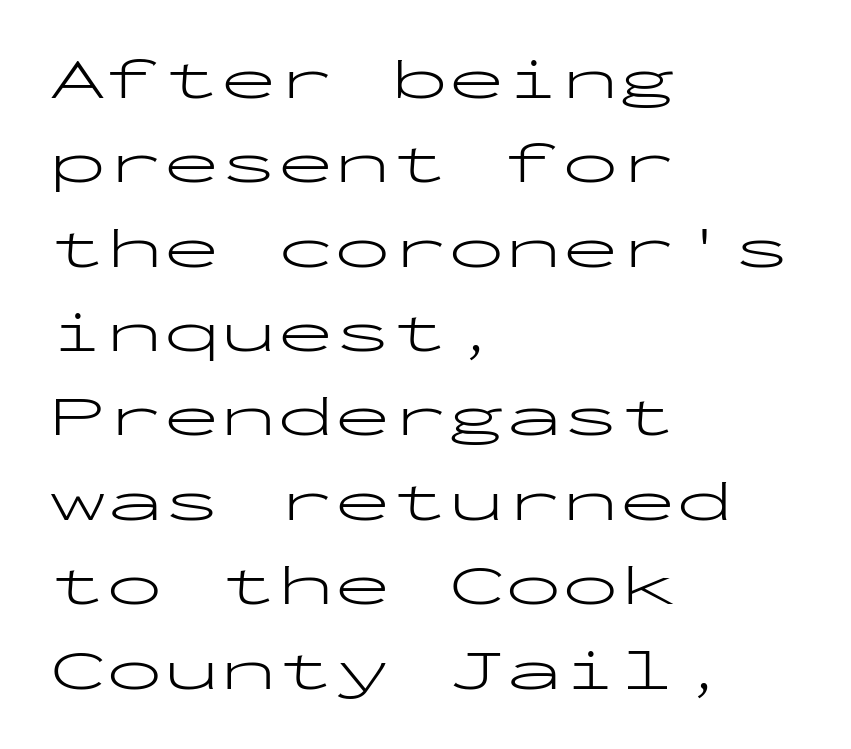
The image shows 57 px light, wide sans-serif type, upright, monospaced; set left-aligned, normal line spacing (1.48x), normal letter spacing, not underlined; low stroke contrast and a medium x-height.
